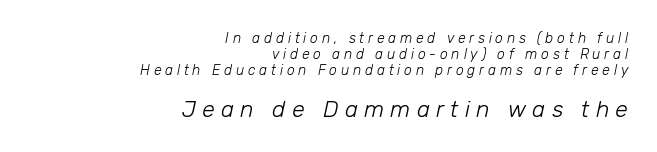
{"italic": "yes", "lean": "right", "slant_degrees": 12, "bold": "no", "underline": "no", "align": "right", "line_spacing": "tight", "line_spacing_ratio": 1.13, "letter_spacing": "wide", "letter_spacing_em": 0.27, "larger_block": "second", "size_ratio": 1.64, "glyph_px": 23}
